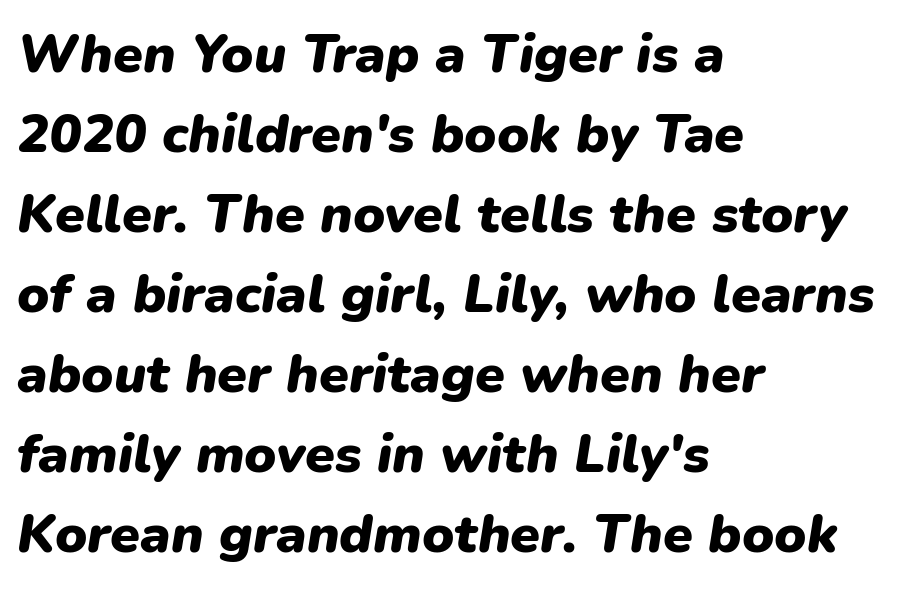
{"italic": "yes", "lean": "right", "slant_degrees": 9, "bold": "yes", "weight": "heavy", "width": "normal", "stroke_contrast": "low", "x_height": "medium", "monospaced": "no", "underline": "no", "align": "left", "line_spacing": "normal", "line_spacing_ratio": 1.48, "letter_spacing": "normal", "letter_spacing_em": 0.0, "glyph_px": 54}
